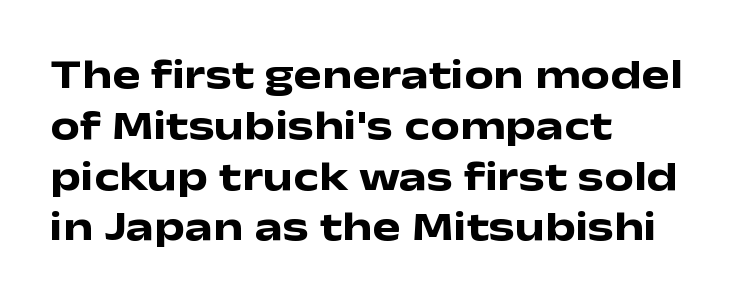
The image shows 42 px heavy, wide sans-serif type, upright; set left-aligned, line spacing 1.21x, normal letter spacing, not underlined; low stroke contrast and a medium x-height.
